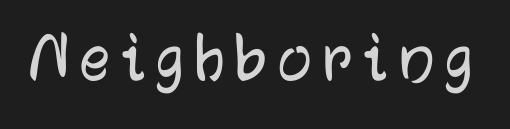
You can tell from the bare stems that sans-serif type was used. Honestly, there is no underline to notice here at all. You can tell it's not italic because the verticals are truly vertical. Proportional: the letters do not fall into vertical columns.
